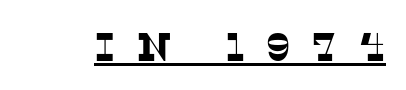
The image shows 40 px serif type; set unusually wide letter spacing (+0.5 em), underlined; low stroke contrast and a large x-height.
